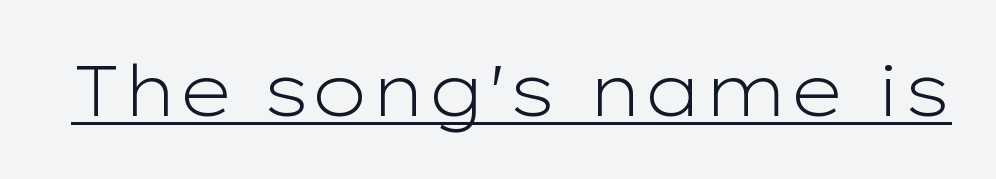
{"serif": "no", "italic": "no", "bold": "no", "weight": "light", "width": "wide", "stroke_contrast": "low", "x_height": "medium", "monospaced": "no", "underline": "yes", "letter_spacing": "normal", "letter_spacing_em": 0.0, "glyph_px": 71}
